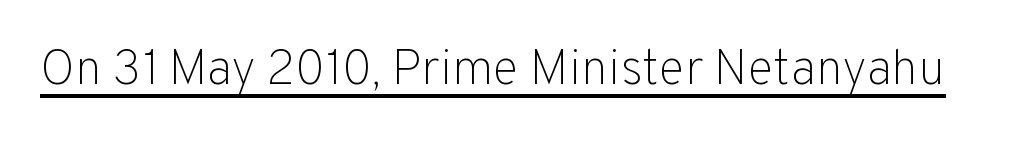
You could not count columns in this text — the font is proportionally spaced. No extra tracking has been applied to these lines. Unlike a traditional serif, this face leaves its strokes unadorned. Posture: straight, roman, zero tilt. Each stroke keeps to a modest, everyday thickness or less. This rendering features underlined lettering.
